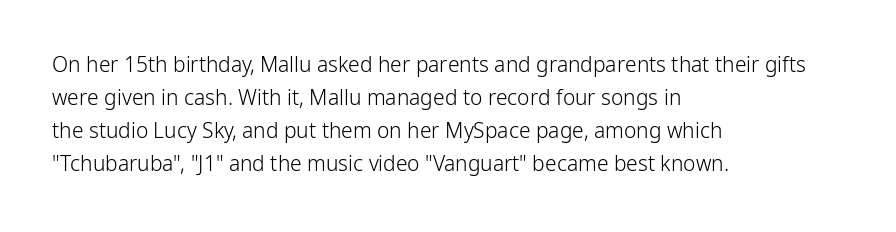
No italicization has been applied; the sample stays upright. This rendering features lettering with no underline. Summary of weight: not heavy and not bold. The typesetter chose a ragged-right arrangement here. The vertical gap from one line to the next is medium.
